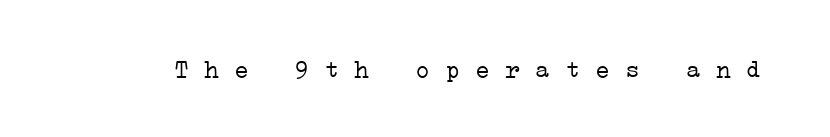
Q: Is the text bold? A: No.
Q: Is the text underlined? A: No.
Q: Is the spacing between letters normal or unusually wide? A: Normal.
